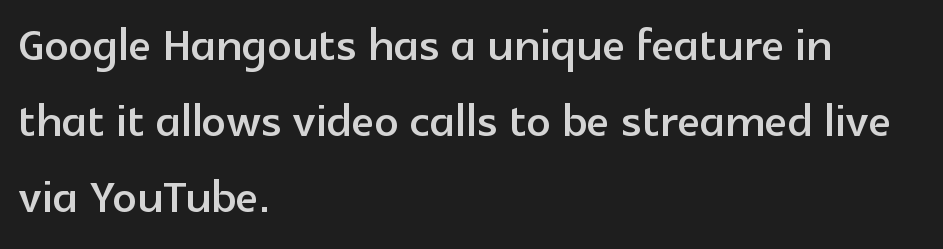
Nobody touched the tracking dial on this one. The letters advance in unequal steps, a hallmark of proportional type. The vertical gap from one line to the next is medium. Nobody drew a line under any word here. If you drew a line through each stem, it would be perfectly vertical. Letterform terminals end flat and unadorned throughout the passage.
